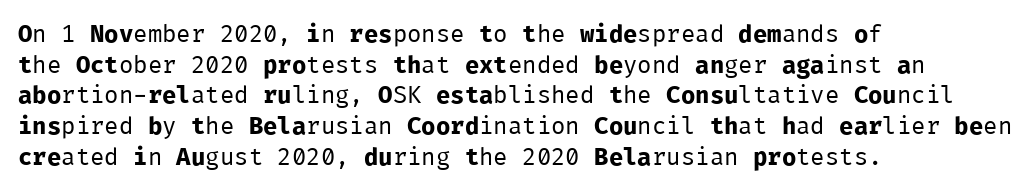
Is the type heavy? It reads as light-to-regular instead. Leftover space on each line is placed entirely after the last word. Characters follow at the spacing the type designer built in. The passage shown stacks its lines at a standard gap.
